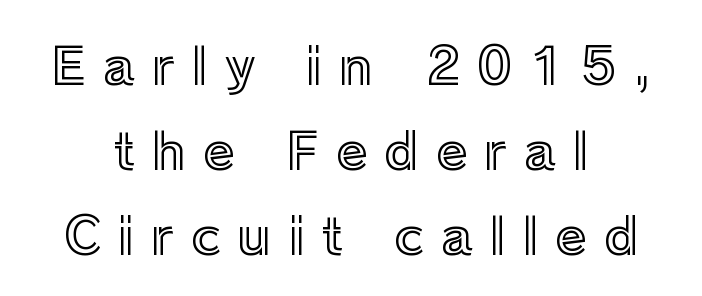
Is there much room between lines? A standard amount, neither cramped nor airy. This rendering uses center alignment, leaving both contours irregular but symmetric. The rendering inserts visible extra space after every character. No word sits above an underline. Character widths vary here, with narrow letters taking less room than wide ones.
